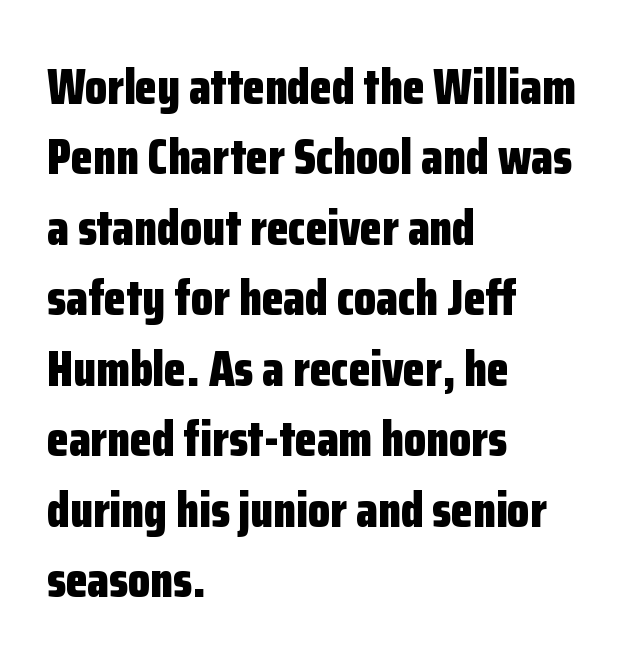
Serif or sans? Sans — the stroke terminals are bare. Spacing verdict: proportional, widths tailored to each character. The lettering holds an erect, upright posture throughout. Evenly set lines give the paragraph a standard silhouette.
